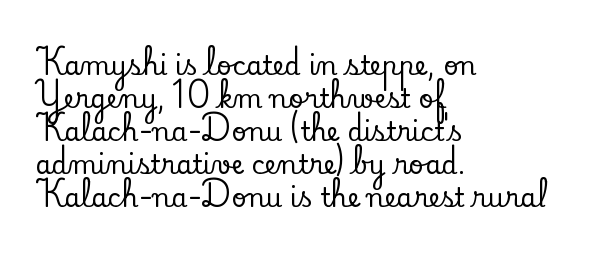
Q: Is the text italic (slanted)? A: No, it is upright.
Q: Is the text underlined? A: No.
Q: How is the paragraph aligned? A: Left-aligned.
Q: Is the spacing between letters normal or unusually wide? A: Normal.
Q: Is the spacing between lines tight, normal or loose? A: Normal.
